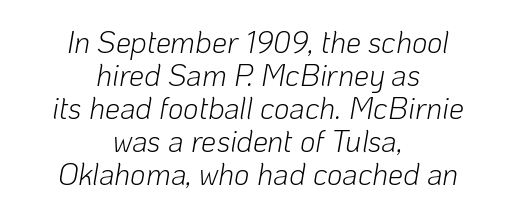
Q: Is the text bold? A: No.
Q: Is the text italic (slanted)? A: Yes, it leans right by about 10 degrees.
Q: Is the text underlined? A: No.
Q: How is the paragraph aligned? A: Centered.
Q: Is the spacing between letters normal or unusually wide? A: Normal.
Q: Is the spacing between lines tight, normal or loose? A: Tight.
Q: Width (condensed, normal, or wide)? A: Normal.
Q: Stroke contrast? A: Low.
Q: x-height? A: Medium.
Q: Monospaced? A: No.
